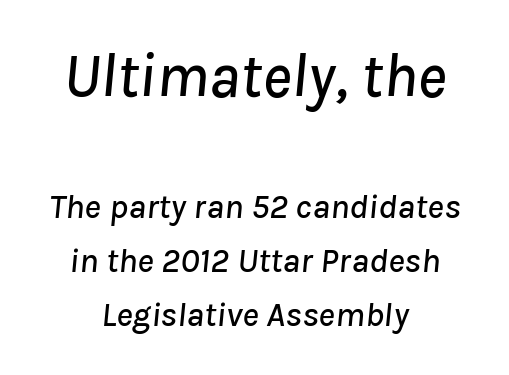
Q: Is the text italic (slanted)? A: Yes, it leans right by about 8 degrees.
Q: Is the text underlined? A: No.
Q: How is the paragraph aligned? A: Centered.
Q: Is the spacing between letters normal or unusually wide? A: Normal.
Q: Is the spacing between lines tight, normal or loose? A: Normal.
Q: Which block of text is set in a larger size, the first (top) or the second (bottom)? A: The first (top) one.
Q: Width (condensed, normal, or wide)? A: Normal.
Q: Stroke contrast? A: Low.
Q: x-height? A: Medium.
Q: Monospaced? A: No.
